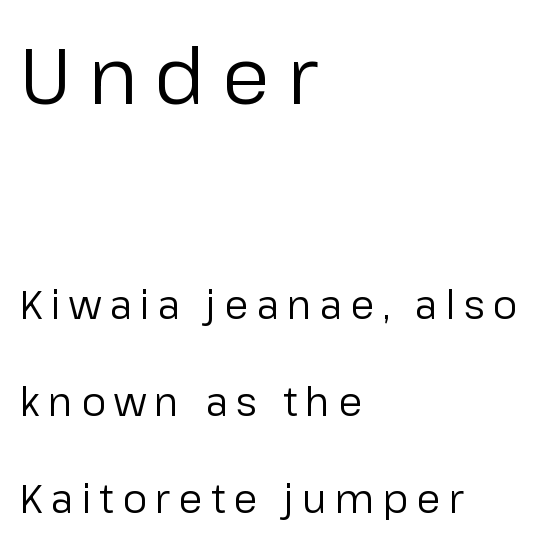
The image shows 78 px regular-weight sans-serif type, upright; set left-aligned, loose line spacing (2.49x), unusually wide letter spacing (+0.21 em), not underlined; the first (top) block is 2.0x larger; low stroke contrast and a medium x-height.
